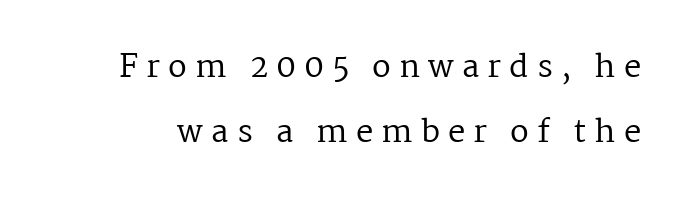
Q: Is the text bold? A: No.
Q: Is the text italic (slanted)? A: No, it is upright.
Q: Is the typeface a serif or a sans-serif typeface? A: Serif.
Q: Is the text underlined? A: No.
Q: Is the spacing between letters normal or unusually wide? A: Unusually wide.
Q: Is the spacing between lines tight, normal or loose? A: Loose.
Q: Width (condensed, normal, or wide)? A: Normal.
Q: Stroke contrast? A: Medium.
Q: x-height? A: Medium.
Q: Monospaced? A: No.
